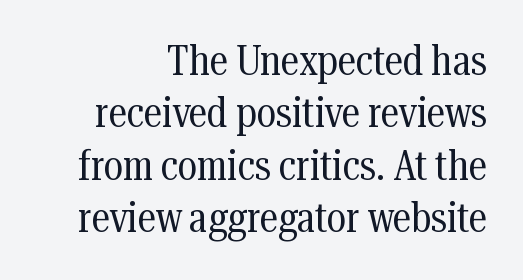
{"serif": "yes", "italic": "no", "bold": "no", "weight": "regular", "width": "condensed", "stroke_contrast": "medium", "x_height": "medium", "monospaced": "no", "underline": "no", "align": "right", "line_spacing": "normal", "line_spacing_ratio": 1.25, "letter_spacing": "normal", "letter_spacing_em": 0.0, "glyph_px": 42}
